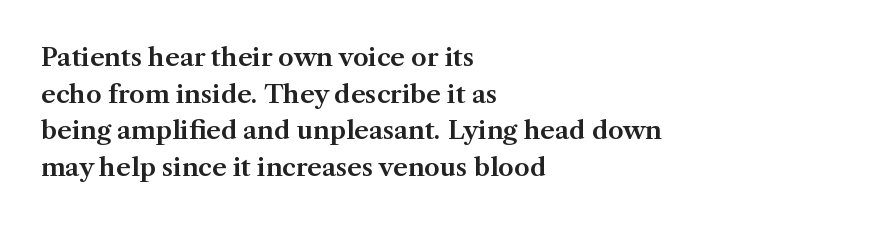
The letters stand straight up with perfectly vertical stems. The tracking reads as untouched default to a designer's eye. Vertical spacing — default. All the whitespace from short lines collects on the right. Bare-footed words on every line.
